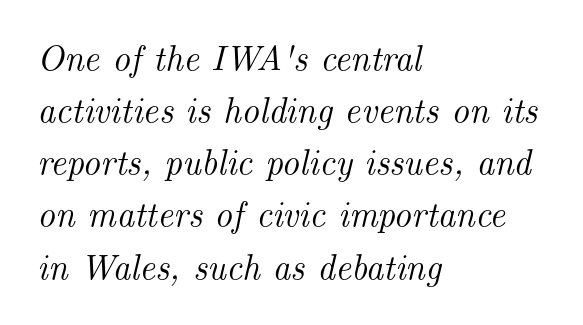
Evenly set lines give the paragraph a standard silhouette. Glyph-to-glyph distance matches everyday printed text. You can tell from the footed stems that serif type was used. The passage shown is typed in a proportional face where columns would drift. The foot of each line stays bare and open.
